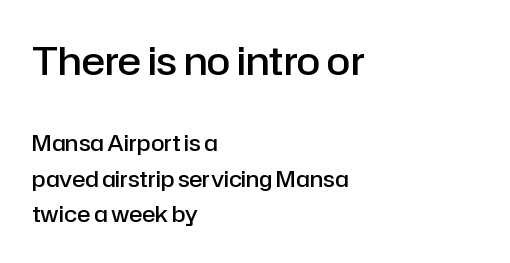
Q: Is the text bold? A: Semi-bold.
Q: Is the text italic (slanted)? A: No, it is upright.
Q: Is the typeface a serif or a sans-serif typeface? A: Sans-serif.
Q: Is the text underlined? A: No.
Q: How is the paragraph aligned? A: Left-aligned.
Q: Is the spacing between letters normal or unusually wide? A: Normal.
Q: Is the spacing between lines tight, normal or loose? A: Normal.
Q: Which block of text is set in a larger size, the first (top) or the second (bottom)? A: The first (top) one.
Q: Width (condensed, normal, or wide)? A: Normal.
Q: Stroke contrast? A: Low.
Q: x-height? A: Medium.
Q: Monospaced? A: No.
